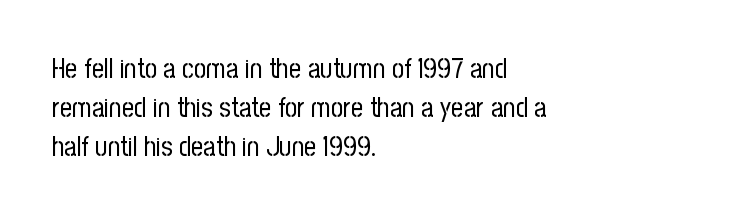
Q: Is the text bold? A: No.
Q: Is the text italic (slanted)? A: No, it is upright.
Q: Is the text underlined? A: No.
Q: How is the paragraph aligned? A: Left-aligned.
Q: Is the spacing between letters normal or unusually wide? A: Normal.
Q: Is the spacing between lines tight, normal or loose? A: Normal.
